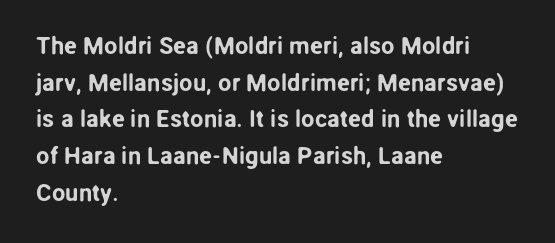
The image shows 24 px text type, upright; set left-aligned, normal line spacing (1.53x), normal letter spacing, not underlined.
